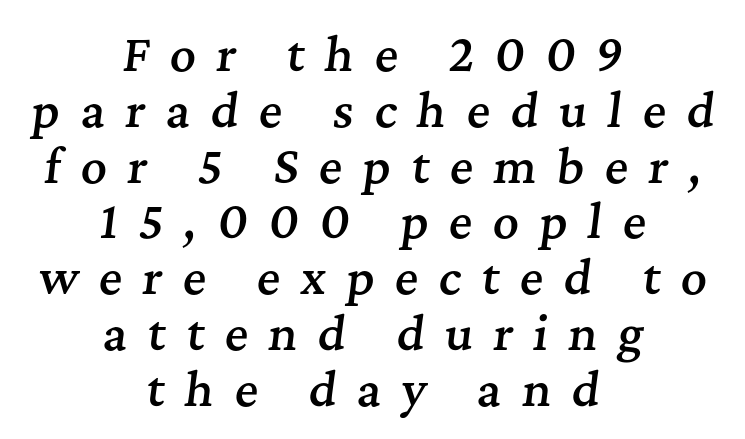
The image shows 45 px semibold serif type, italic (leaning right); set centered, line spacing 1.24x, unusually wide letter spacing (+0.45 em), not underlined; medium stroke contrast and a medium x-height.
